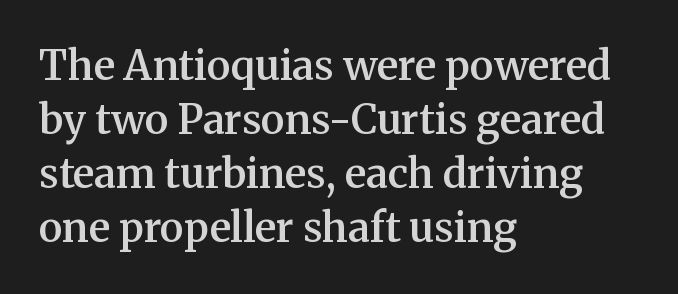
The image shows 41 px semibold serif type, upright; set left-aligned, normal line spacing (1.32x), normal letter spacing, not underlined; medium stroke contrast and a medium x-height.
